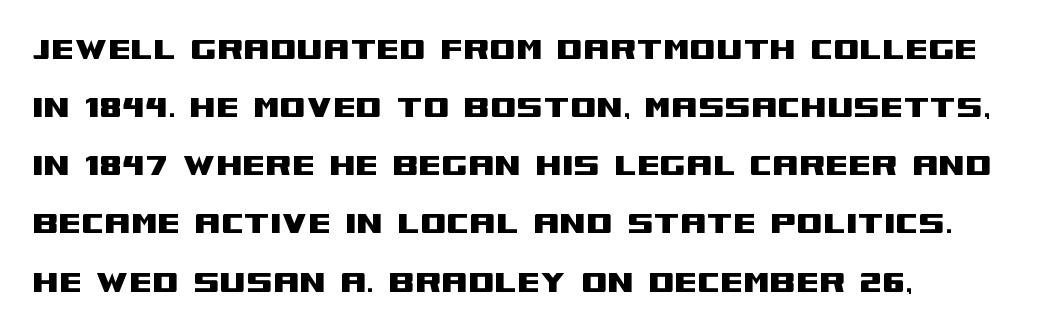
If you measured baseline to baseline, you'd find a middling distance. The type is set solid horizontally, with unmodified tracking. Words float on clear page, feet unadorned. Nothing sits at the stroke ends, so this counts as sans-serif.
